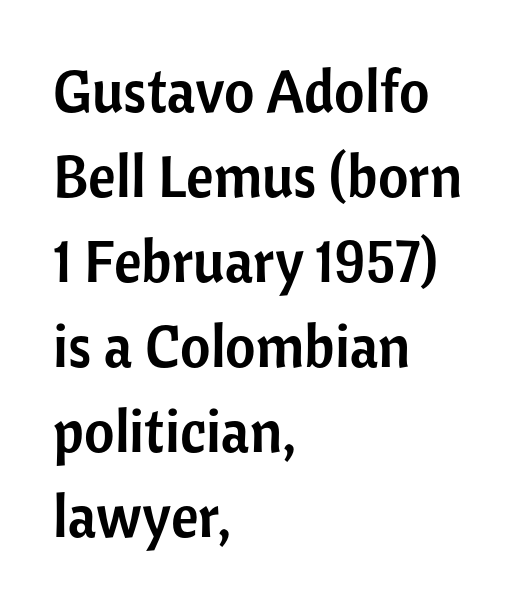
{"serif": "no", "italic": "no", "width": "normal", "stroke_contrast": "low", "x_height": "medium", "monospaced": "no", "underline": "no", "align": "left", "line_spacing": "normal", "line_spacing_ratio": 1.44, "letter_spacing": "normal", "letter_spacing_em": 0.0, "glyph_px": 59}
